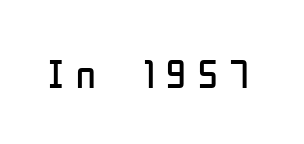
The image shows 40 px regular-weight, condensed sans-serif type, upright; set unusually wide letter spacing (+0.3 em), not underlined; low stroke contrast and a medium x-height.
